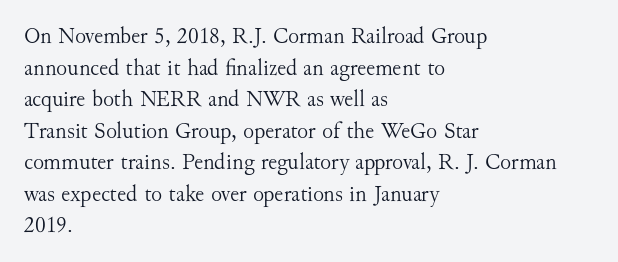
The image shows 23 px text type, upright; set left-aligned, normal line spacing (1.37x), normal letter spacing, not underlined.
